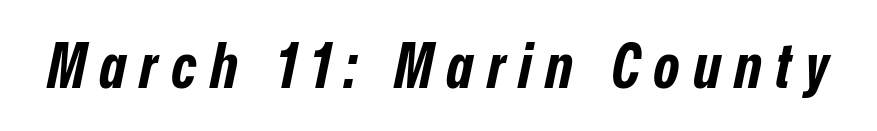
{"italic": "yes", "lean": "right", "slant_degrees": 12, "bold": "yes", "weight": "bold", "width": "condensed", "stroke_contrast": "low", "x_height": "medium", "monospaced": "no", "underline": "no", "letter_spacing": "wide", "letter_spacing_em": 0.22, "glyph_px": 62}
